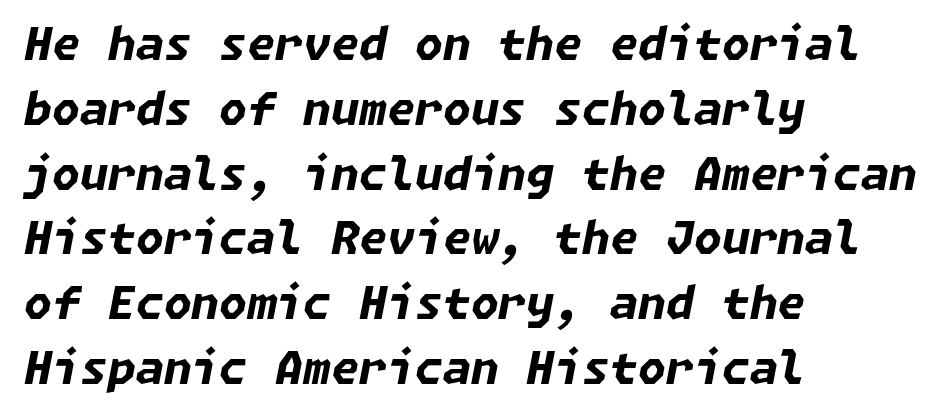
Bold? Absolutely — the strokes are thick and heavy. When letters slant like this, we call the style italic. The type is set solid horizontally, with unmodified tracking. The text block is weighted toward the left margin, trailing off unevenly rightward. A typesetter would call this leading conventional body-copy spacing.
